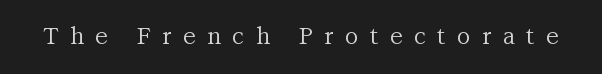
{"italic": "no", "bold": "no", "underline": "no", "letter_spacing": "wide", "letter_spacing_em": 0.5, "glyph_px": 23}
